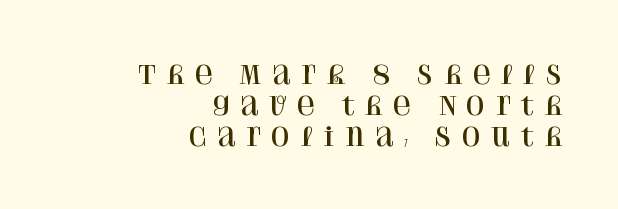
The image shows 25 px text type, upright; set right-aligned, normal line spacing (1.25x), unusually wide letter spacing (+0.34 em), not underlined.
